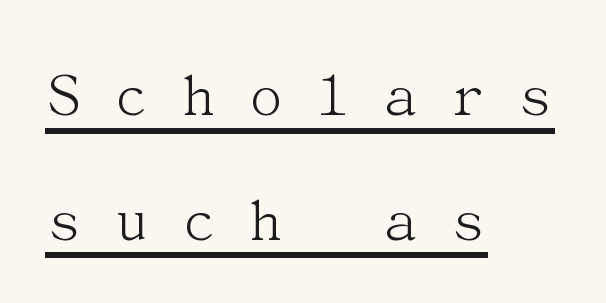
The image shows 65 px light serif type, upright; set left-aligned, loose line spacing (1.92x), unusually wide letter spacing (+0.45 em), underlined; medium stroke contrast and a medium x-height.
